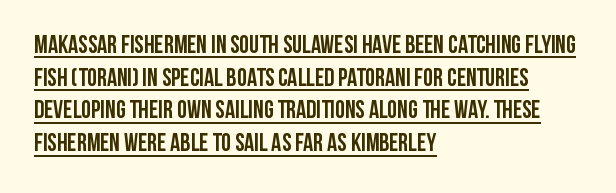
Compared with typical body copy, the letter spacing here is the same. Descenders here cross a horizontal rule under the line. This block has exactly the height ordinary leading produces. A typesetter would mark this as roman, not italic. Students, this is bold: see how much ink each stroke carries.
